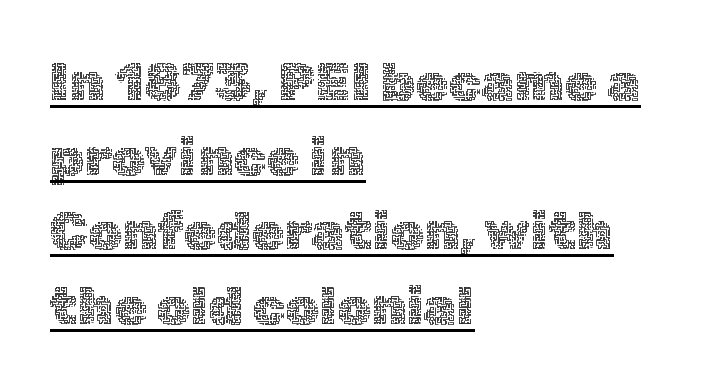
Q: Is the text bold? A: No.
Q: Is the text italic (slanted)? A: No, it is upright.
Q: Is the text underlined? A: Yes.
Q: How is the paragraph aligned? A: Left-aligned.
Q: Is the spacing between letters normal or unusually wide? A: Normal.
Q: Is the spacing between lines tight, normal or loose? A: Normal.
Q: Width (condensed, normal, or wide)? A: Normal.
Q: x-height? A: Medium.
Q: Monospaced? A: No.
